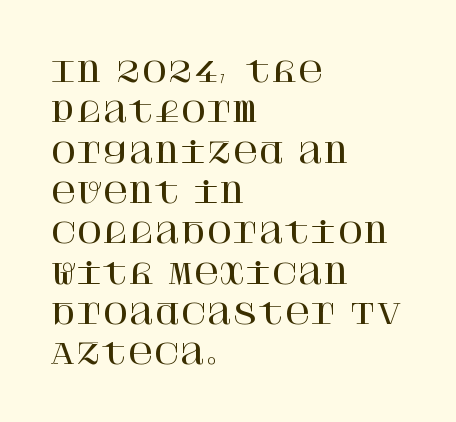
Q: Is the text italic (slanted)? A: No, it is upright.
Q: Is the typeface a serif or a sans-serif typeface? A: Serif.
Q: Is the text underlined? A: No.
Q: How is the paragraph aligned? A: Left-aligned.
Q: Is the spacing between letters normal or unusually wide? A: Normal.
Q: Is the spacing between lines tight, normal or loose? A: Normal.
Q: Width (condensed, normal, or wide)? A: Normal.
Q: Stroke contrast? A: High.
Q: x-height? A: Large.
